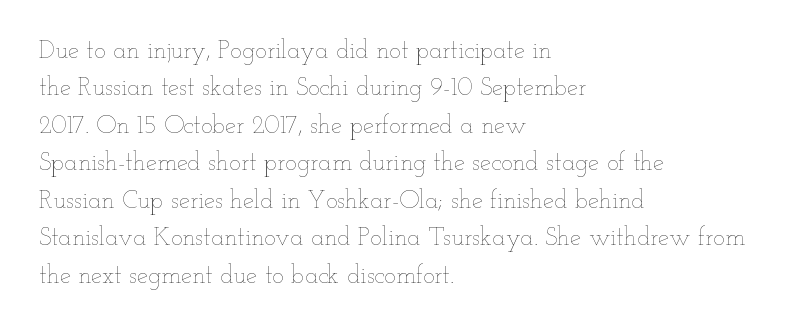
Q: Is the text bold? A: No.
Q: Is the text italic (slanted)? A: No, it is upright.
Q: Is the text underlined? A: No.
Q: How is the paragraph aligned? A: Left-aligned.
Q: Is the spacing between letters normal or unusually wide? A: Normal.
Q: Is the spacing between lines tight, normal or loose? A: Normal.
